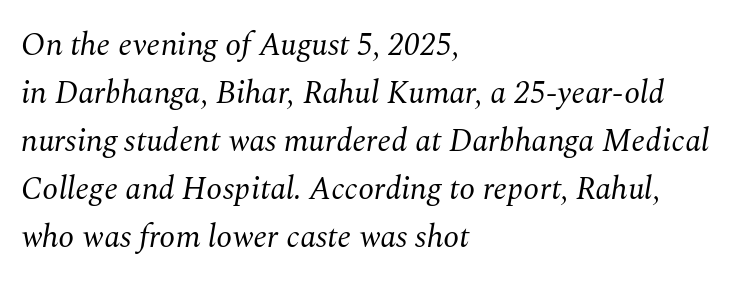
Q: Is the text bold? A: No.
Q: Is the text italic (slanted)? A: Yes, it leans right by about 10 degrees.
Q: Is the typeface a serif or a sans-serif typeface? A: Serif.
Q: Is the text underlined? A: No.
Q: How is the paragraph aligned? A: Left-aligned.
Q: Is the spacing between letters normal or unusually wide? A: Normal.
Q: Is the spacing between lines tight, normal or loose? A: Normal.
Q: Width (condensed, normal, or wide)? A: Normal.
Q: Stroke contrast? A: Medium.
Q: x-height? A: Medium.
Q: Monospaced? A: No.
